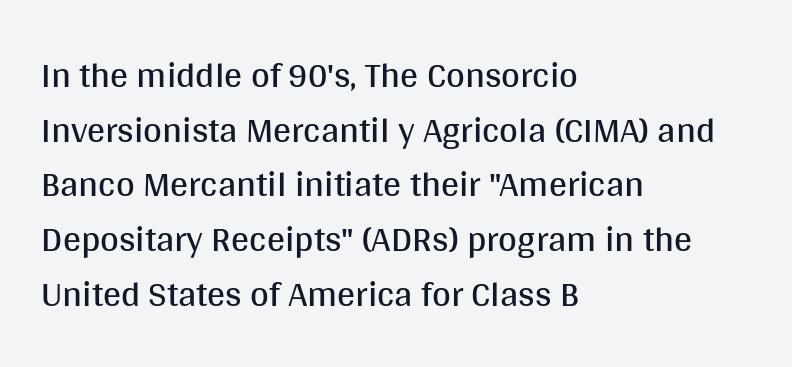
This block has exactly the height ordinary leading produces. This rendering employs a face without finishing strokes, i.e., a sans-serif. Descenders are the only things crossing below the line. The rendering keeps characters at their native spacing.
